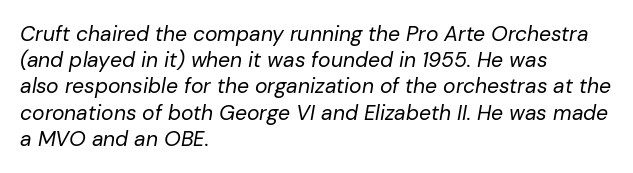
Only glyphs here, with clear space below each row. The designer left line spacing at the default. The setting favours the left margin, as ordinary paragraphs usually do. The font is comparable to plain body text, perhaps lighter. Nothing unusual about the tracking: characters are spaced as the font intends.
